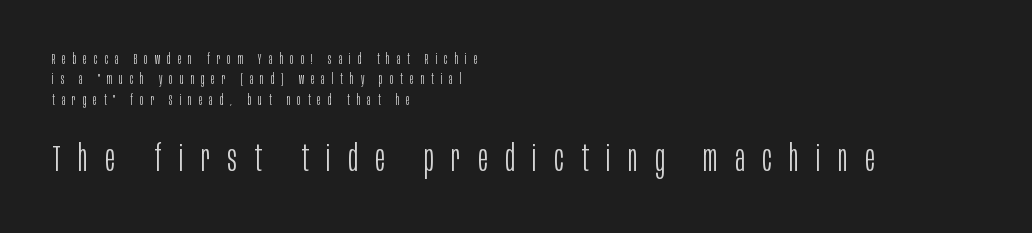
A clean baseline with only descenders dipping below it. Notice how descenders clear the ascenders below comfortably — that's standard leading. Horizontal alignment here is leftward, the default for most running prose. The letterforms stand isolated, each surrounded by extra space.
